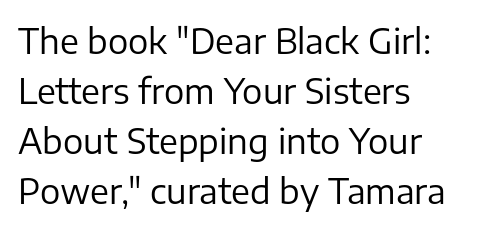
Nope, no serifs anywhere on these letters. Leading: standard. The string is rendered with underlining switched off. Here the designer chose a conventional face with non-uniform glyph widths. No extra ink here — the face is not bold. The letters sit at their default tracking, neither squeezed nor spread.
